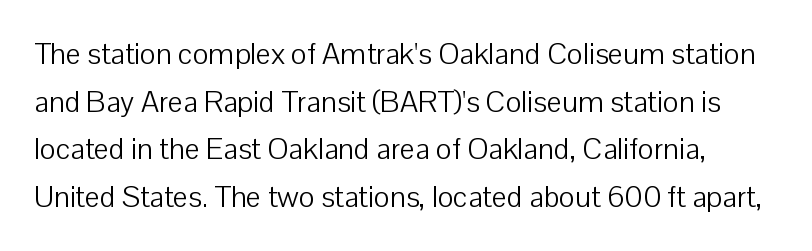
{"serif": "no", "italic": "no", "bold": "no", "weight": "light", "width": "normal", "stroke_contrast": "low", "x_height": "medium", "monospaced": "no", "underline": "no", "line_spacing": "normal", "line_spacing_ratio": 1.59, "letter_spacing": "normal", "letter_spacing_em": 0.0, "glyph_px": 30}
